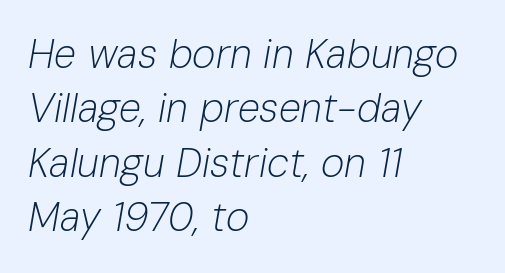
Line starts are locked; line ends wander. Here the designer chose a conventional face with non-uniform glyph widths. Heaviness? Minimal to ordinary, like unemphasized prose. The horizontal fit of the characters is conventional and even. Is there much room between lines? A standard amount, neither cramped nor airy.
